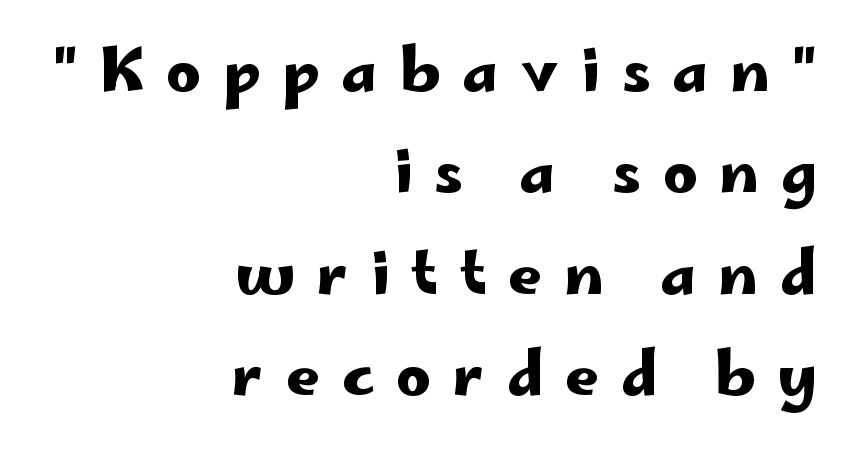
The image shows 60 px wide sans-serif type, upright; set right-aligned, normal line spacing (1.69x), unusually wide letter spacing (+0.36 em), not underlined; low stroke contrast and a small x-height.
